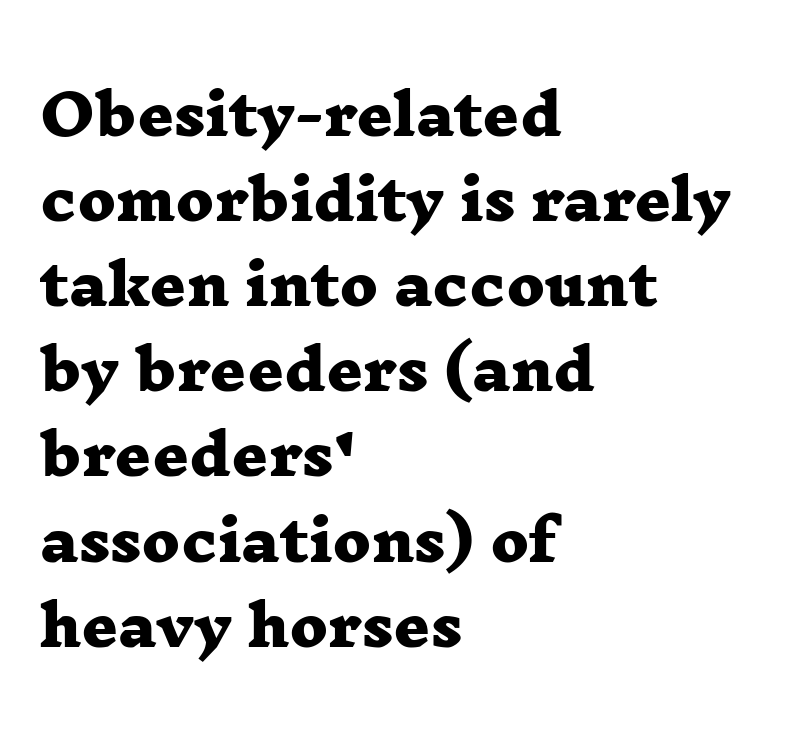
The image shows 56 px heavy, wide serif type; set left-aligned, normal line spacing (1.52x), normal letter spacing, not underlined; low stroke contrast and a medium x-height.
